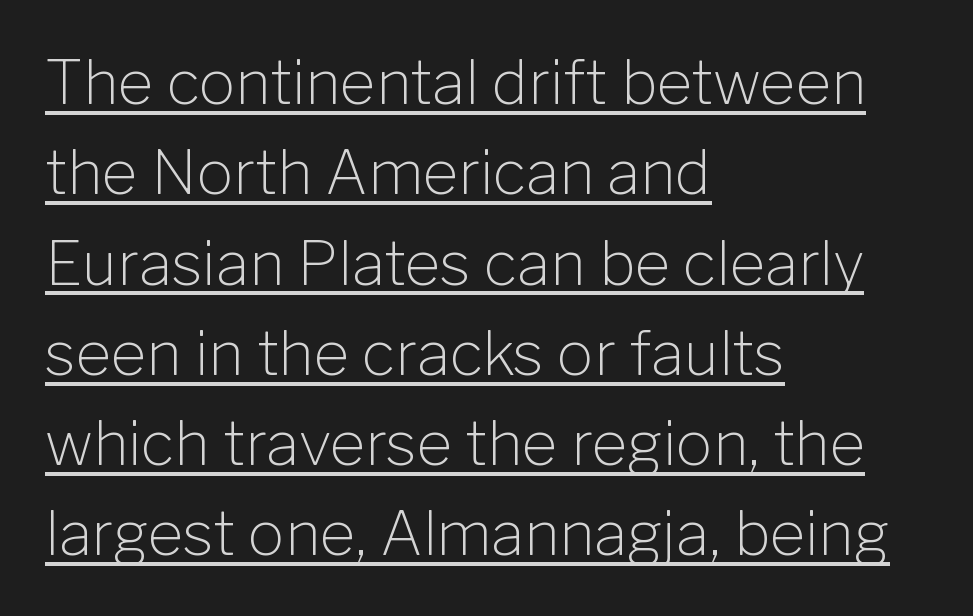
Q: Is the text bold? A: No.
Q: Is the text italic (slanted)? A: No, it is upright.
Q: Is the typeface a serif or a sans-serif typeface? A: Sans-serif.
Q: Is the text underlined? A: Yes.
Q: How is the paragraph aligned? A: Left-aligned.
Q: Is the spacing between letters normal or unusually wide? A: Normal.
Q: Is the spacing between lines tight, normal or loose? A: Normal.
Q: Width (condensed, normal, or wide)? A: Normal.
Q: Stroke contrast? A: Low.
Q: x-height? A: Medium.
Q: Monospaced? A: No.
